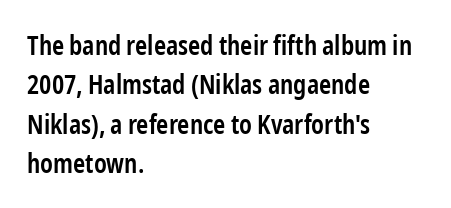
Q: Is the text bold? A: Semi-bold.
Q: Is the text italic (slanted)? A: No, it is upright.
Q: Is the text underlined? A: No.
Q: How is the paragraph aligned? A: Left-aligned.
Q: Is the spacing between letters normal or unusually wide? A: Normal.
Q: Is the spacing between lines tight, normal or loose? A: Normal.
